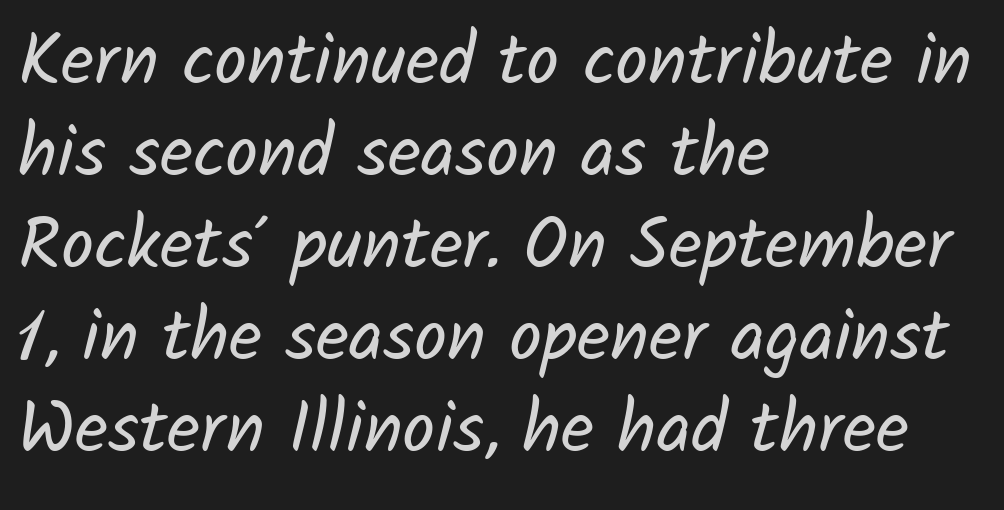
The image shows 73 px regular-weight sans-serif type; set left-aligned, normal line spacing (1.26x), normal letter spacing, not underlined; low stroke contrast and a medium x-height.
